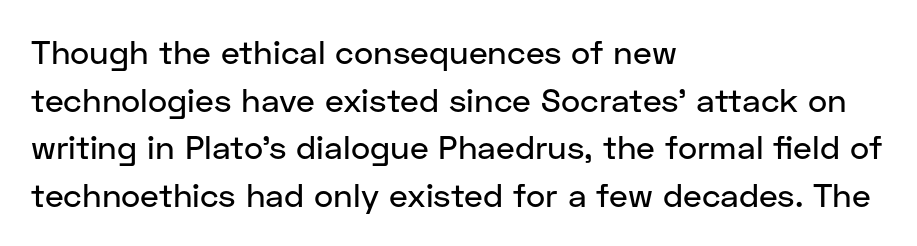
Q: Is the text italic (slanted)? A: No, it is upright.
Q: Is the typeface a serif or a sans-serif typeface? A: Sans-serif.
Q: Is the text underlined? A: No.
Q: How is the paragraph aligned? A: Left-aligned.
Q: Is the spacing between letters normal or unusually wide? A: Normal.
Q: Is the spacing between lines tight, normal or loose? A: Normal.
Q: Width (condensed, normal, or wide)? A: Normal.
Q: Stroke contrast? A: Low.
Q: x-height? A: Medium.
Q: Monospaced? A: No.
